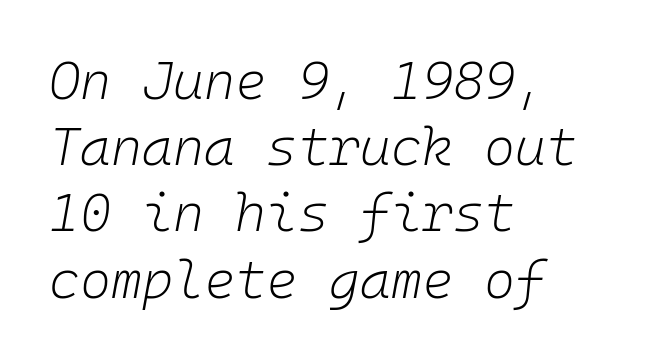
The gaps between neighbouring characters are ordinary and unremarkable. Alignment: flush left. Descenders hang freely into open space. Weight class: somewhere from thin through regular. Note the uniform advance width — an 'i' takes as much space as an 'm'. Compared with ordinary roman type, these characters are visibly tilted.
